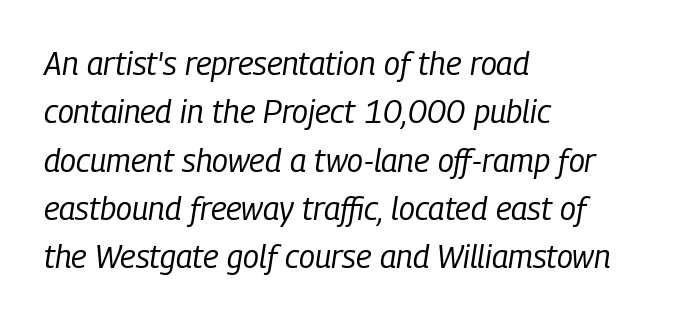
The letters advance in unequal steps, a hallmark of proportional type. Nobody touched the tracking dial on this one. Which margin do the lines hug? The left one — the right edge is uneven. Clear beneath every line of the passage.
